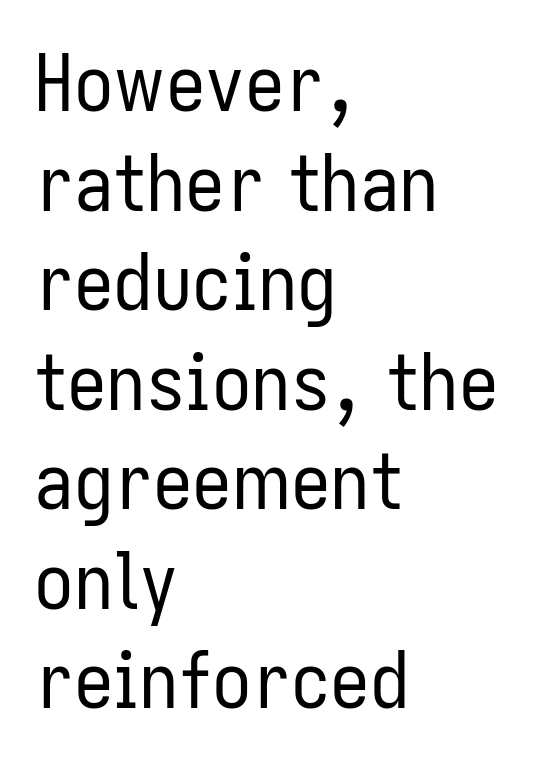
Q: Is the text bold? A: No.
Q: Is the text italic (slanted)? A: No, it is upright.
Q: Is the typeface a serif or a sans-serif typeface? A: Sans-serif.
Q: Is the text underlined? A: No.
Q: How is the paragraph aligned? A: Left-aligned.
Q: Is the spacing between letters normal or unusually wide? A: Normal.
Q: Is the spacing between lines tight, normal or loose? A: Normal.
Q: Width (condensed, normal, or wide)? A: Condensed.
Q: Stroke contrast? A: Low.
Q: x-height? A: Medium.
Q: Monospaced? A: No.
